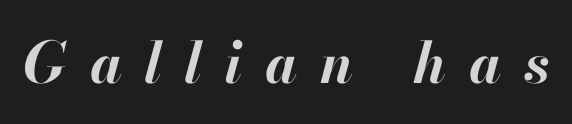
{"italic": "yes", "lean": "right", "slant_degrees": 13, "bold": "yes", "weight": "bold", "width": "normal", "stroke_contrast": "high", "x_height": "small", "monospaced": "no", "underline": "no", "letter_spacing": "wide", "letter_spacing_em": 0.4, "glyph_px": 57}
